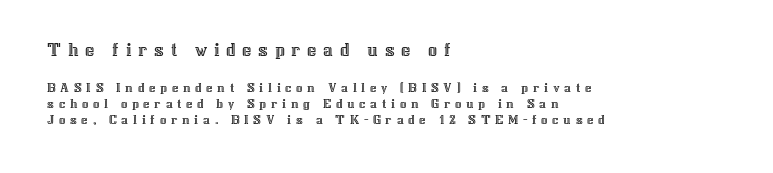
The image shows 20 px text type, upright; set left-aligned, tight line spacing (1.14x), unusually wide letter spacing (+0.33 em), not underlined; the first (top) block is 1.43x larger.
